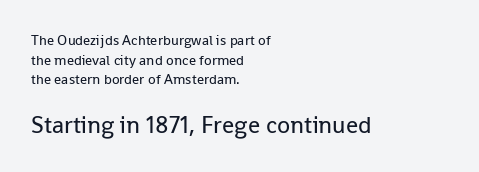
Q: Is the text bold? A: No.
Q: Is the text italic (slanted)? A: No, it is upright.
Q: Is the text underlined? A: No.
Q: How is the paragraph aligned? A: Left-aligned.
Q: Is the spacing between letters normal or unusually wide? A: Normal.
Q: Is the spacing between lines tight, normal or loose? A: Normal.
Q: Which block of text is set in a larger size, the first (top) or the second (bottom)? A: The second (bottom) one.
